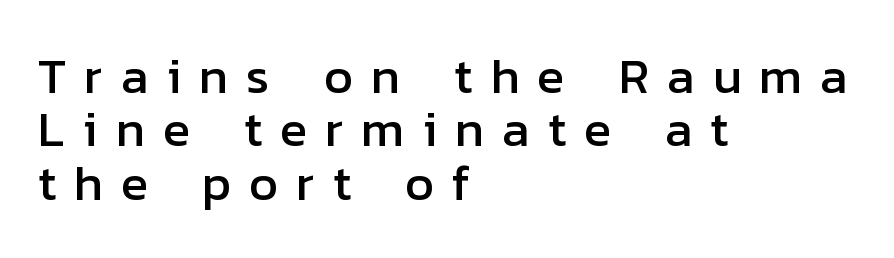
{"serif": "no", "italic": "no", "width": "normal", "stroke_contrast": "low", "x_height": "medium", "monospaced": "no", "underline": "no", "align": "left", "line_spacing": "tight", "line_spacing_ratio": 1.07, "letter_spacing": "wide", "letter_spacing_em": 0.36, "glyph_px": 50}
